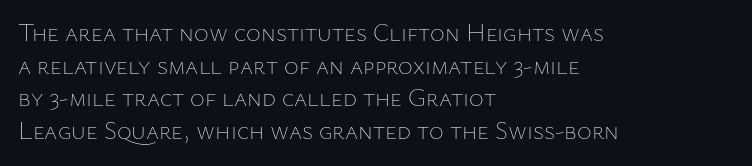
What's the leading like? Ordinary, nothing unusual. The passage shown has conventional tracking throughout. The typography opts for an upright posture over an oblique one. The passage is arranged the way most books set body copy — flush left.
